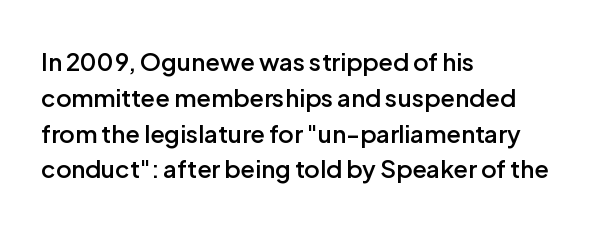
{"italic": "no", "bold": "semi", "underline": "no", "align": "left", "line_spacing": "normal", "line_spacing_ratio": 1.49, "letter_spacing": "normal", "letter_spacing_em": 0.0, "glyph_px": 24}
